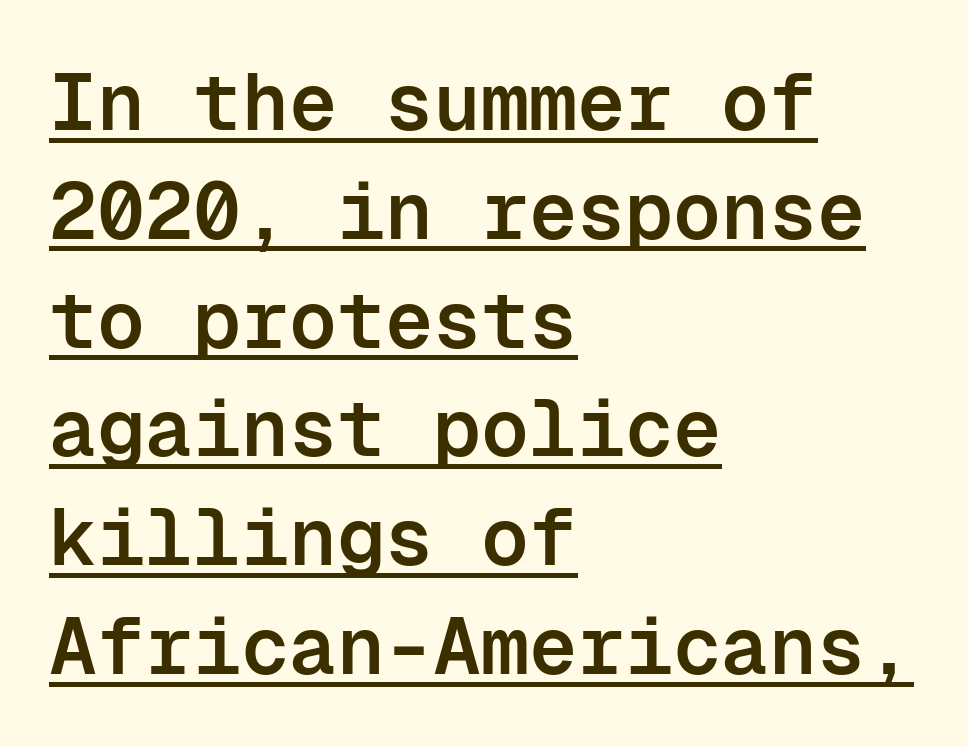
Q: Is the text bold? A: Semi-bold.
Q: Is the text italic (slanted)? A: No, it is upright.
Q: Is the typeface a serif or a sans-serif typeface? A: Sans-serif.
Q: Is the text underlined? A: Yes.
Q: How is the paragraph aligned? A: Left-aligned.
Q: Is the spacing between letters normal or unusually wide? A: Normal.
Q: Is the spacing between lines tight, normal or loose? A: Normal.
Q: Width (condensed, normal, or wide)? A: Normal.
Q: Stroke contrast? A: Low.
Q: x-height? A: Medium.
Q: Monospaced? A: Yes.
